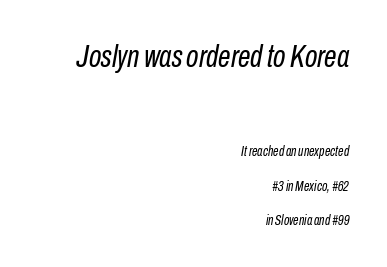
The gaps between neighbouring characters are ordinary and unremarkable. In this sample the first text group is rendered at the bigger scale. This sample has the flowing, uneven cadence of proportional lettering. Would a proofreader flag this as italicized? Yes.
